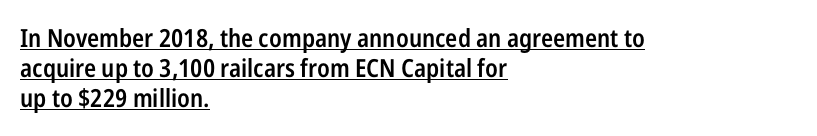
The image shows 25 px text type, upright; set left-aligned, line spacing 1.21x, normal letter spacing, underlined.
